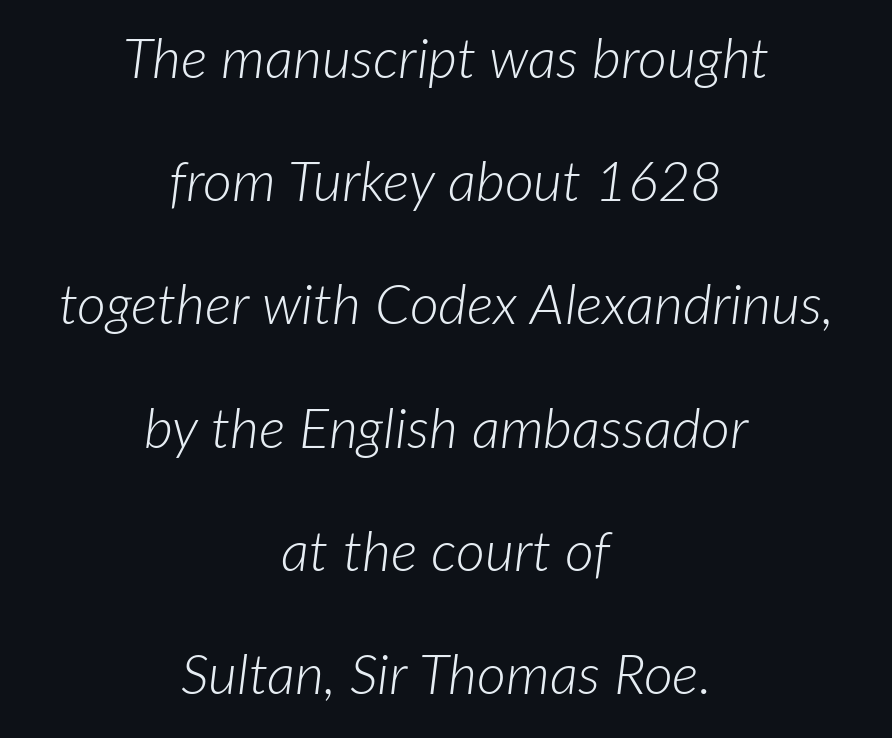
The image shows 56 px light type, italic (leaning right); set centered, loose line spacing (2.2x), normal letter spacing, not underlined; low stroke contrast and a medium x-height.
